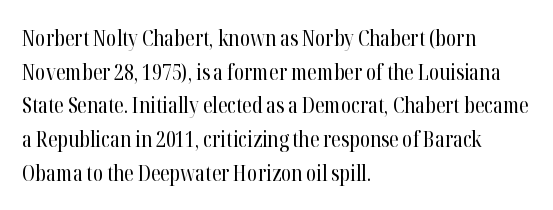
Q: Is the text bold? A: No.
Q: Is the text italic (slanted)? A: No, it is upright.
Q: Is the text underlined? A: No.
Q: How is the paragraph aligned? A: Left-aligned.
Q: Is the spacing between letters normal or unusually wide? A: Normal.
Q: Is the spacing between lines tight, normal or loose? A: Normal.
